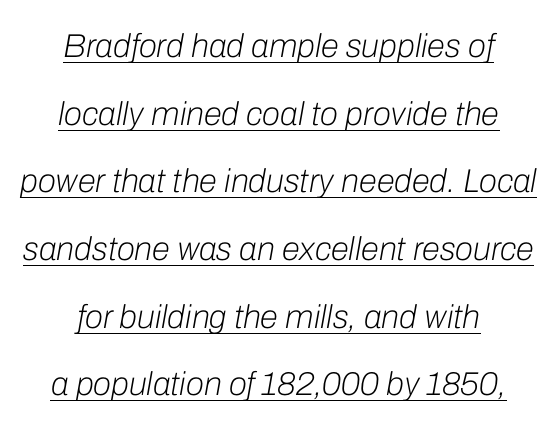
Q: Is the text bold? A: No.
Q: Is the text italic (slanted)? A: Yes, it leans right by about 10 degrees.
Q: Is the text underlined? A: Yes.
Q: How is the paragraph aligned? A: Centered.
Q: Is the spacing between letters normal or unusually wide? A: Normal.
Q: Is the spacing between lines tight, normal or loose? A: Loose.
Q: Width (condensed, normal, or wide)? A: Normal.
Q: Stroke contrast? A: Low.
Q: x-height? A: Medium.
Q: Monospaced? A: No.
